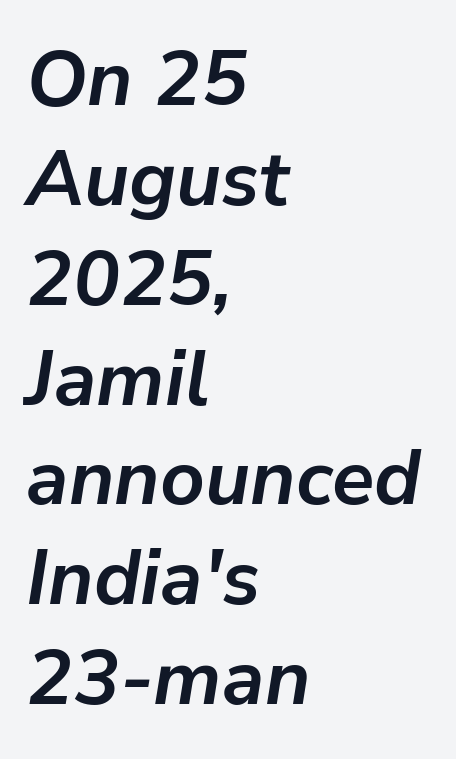
Q: Is the text bold? A: Yes.
Q: Is the text italic (slanted)? A: Yes, it leans right by about 9 degrees.
Q: Is the text underlined? A: No.
Q: How is the paragraph aligned? A: Left-aligned.
Q: Is the spacing between letters normal or unusually wide? A: Normal.
Q: Is the spacing between lines tight, normal or loose? A: Normal.
Q: Width (condensed, normal, or wide)? A: Normal.
Q: Stroke contrast? A: Low.
Q: x-height? A: Medium.
Q: Monospaced? A: No.
